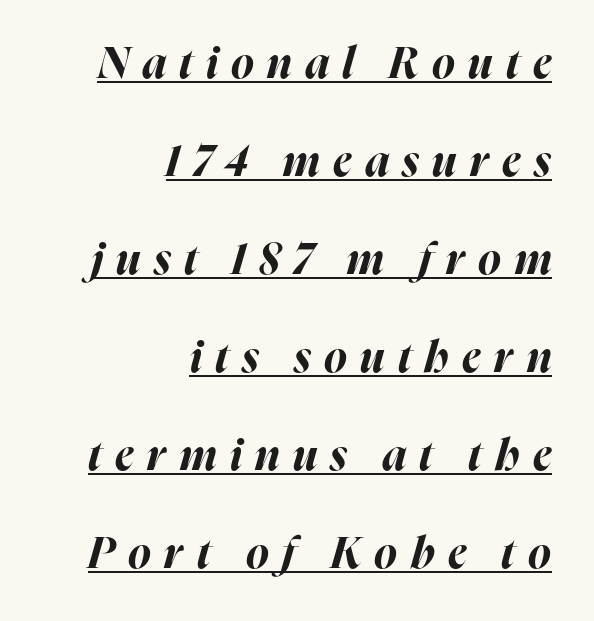
The image shows 43 px bold type, italic (leaning right); set right-aligned, loose line spacing (2.28x), unusually wide letter spacing (+0.31 em), underlined; high stroke contrast and a medium x-height.
